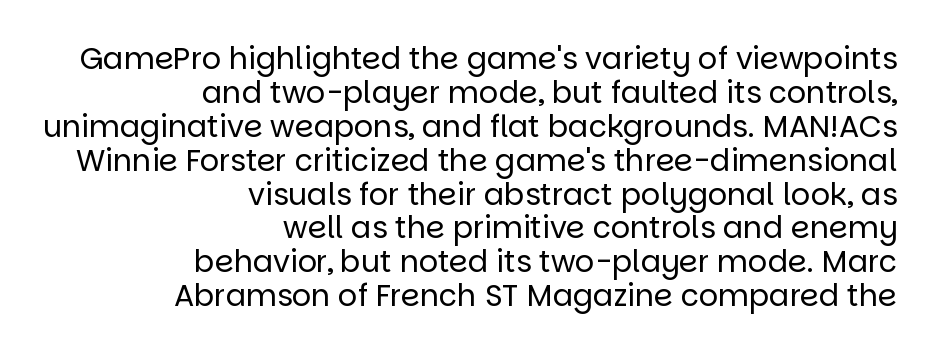
{"serif": "no", "italic": "no", "bold": "no", "weight": "regular", "width": "normal", "stroke_contrast": "low", "x_height": "large", "monospaced": "no", "underline": "no", "align": "right", "line_spacing": "tight", "line_spacing_ratio": 1.13, "letter_spacing": "normal", "letter_spacing_em": 0.0, "glyph_px": 30}
